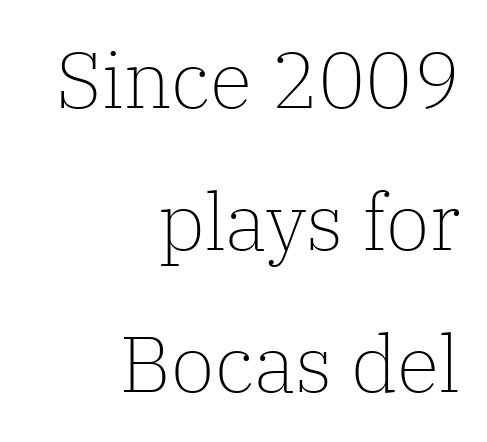
The image shows 79 px light serif type, upright; set right-aligned, line spacing 1.8x, normal letter spacing, not underlined; low stroke contrast and a medium x-height.
